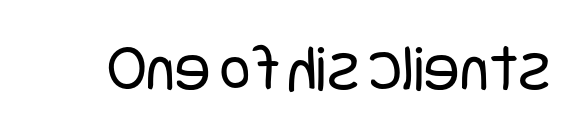
Q: Is the text bold? A: No.
Q: Is the text italic (slanted)? A: No, it is upright.
Q: Is the typeface a serif or a sans-serif typeface? A: Sans-serif.
Q: Is the text underlined? A: No.
Q: Is the spacing between letters normal or unusually wide? A: Normal.
Q: Width (condensed, normal, or wide)? A: Condensed.
Q: Stroke contrast? A: Low.
Q: x-height? A: Large.
